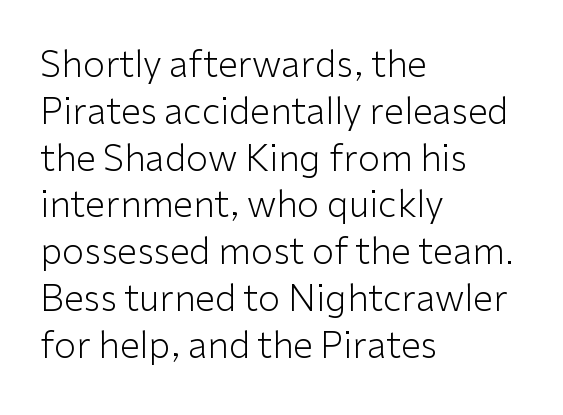
{"serif": "no", "italic": "no", "bold": "no", "weight": "light", "width": "normal", "stroke_contrast": "low", "x_height": "medium", "monospaced": "no", "underline": "no", "align": "left", "line_spacing": "normal", "line_spacing_ratio": 1.3, "letter_spacing": "normal", "letter_spacing_em": 0.0, "glyph_px": 36}
